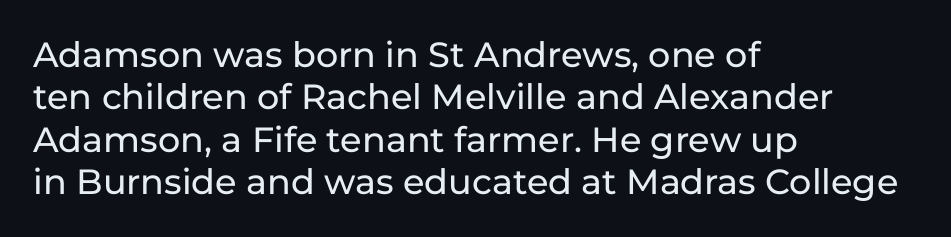
The image shows 35 px sans-serif type, upright; set left-aligned, line spacing 1.21x, normal letter spacing, not underlined; low stroke contrast and a medium x-height.
